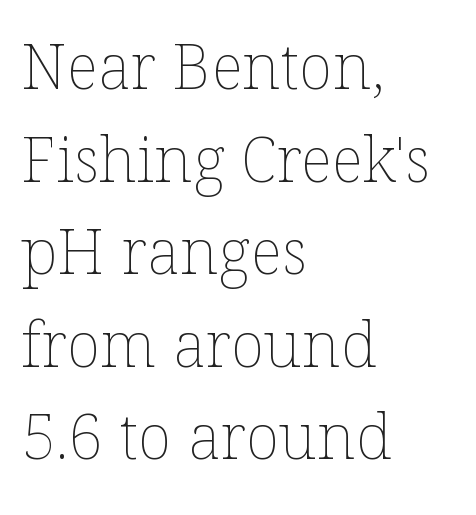
Descenders hang freely into open space. Left-aligned paragraph, ragged on the right. Ascenders rise straight up at ninety degrees. The letterforms sit at book weight or below.
